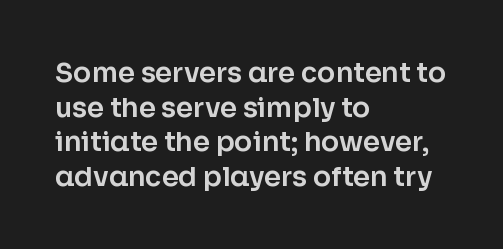
You could call the tracking neutral — neither tight nor loose. Interline gaps are of average width in this sample. The zone under the glyphs is completely vacant. A classic flush-left, rag-right setting is used for this passage. Style check: upright.
